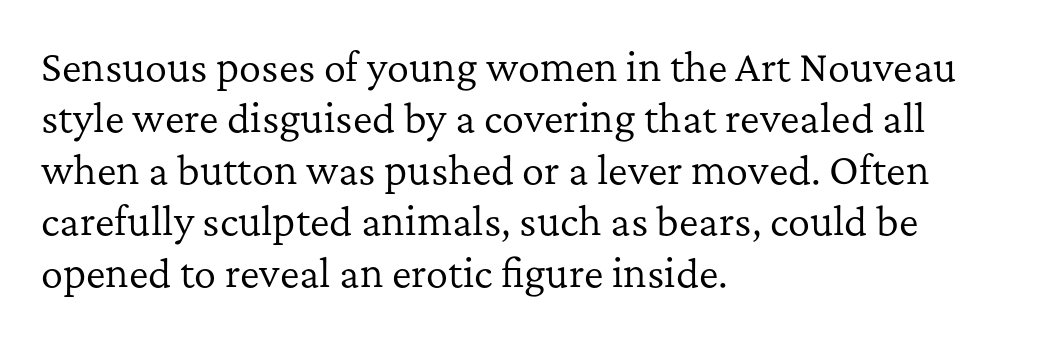
The face used here is proportionally spaced, like ordinary book or web type. All the whitespace from short lines collects on the right. The rendering keeps characters at their native spacing. Stems here are at most as thick as an everyday book face.
